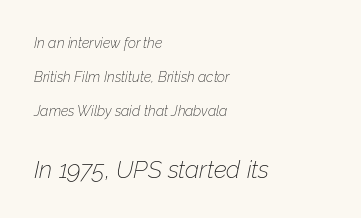
The image shows 24 px text type, italic (leaning right); set left-aligned, loose line spacing (2.42x), normal letter spacing, not underlined; the second (bottom) block is 1.71x larger.
